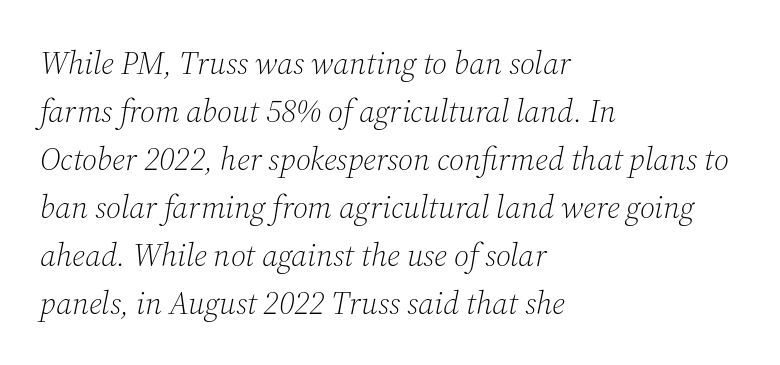
{"serif": "yes", "italic": "yes", "lean": "right", "slant_degrees": 12, "bold": "no", "weight": "light", "width": "normal", "stroke_contrast": "medium", "x_height": "medium", "monospaced": "no", "underline": "no", "align": "left", "line_spacing": "normal", "line_spacing_ratio": 1.5, "letter_spacing": "normal", "letter_spacing_em": 0.0, "glyph_px": 32}
